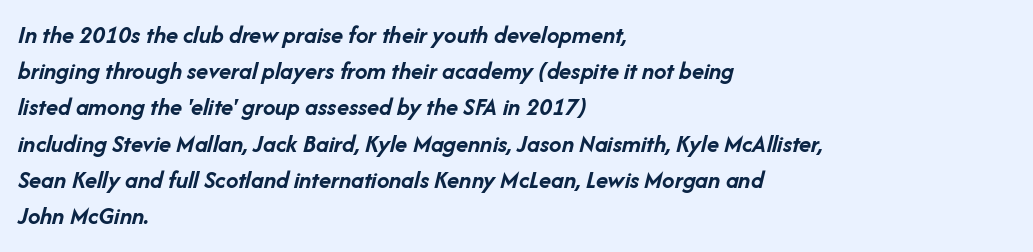
Is the type bold? Yes — the strokes are clearly thick and heavy. Check under the words: just untouched page. The face used here has a pronounced slope to its letters. This sample keeps an unexceptional amount of space between lines.
